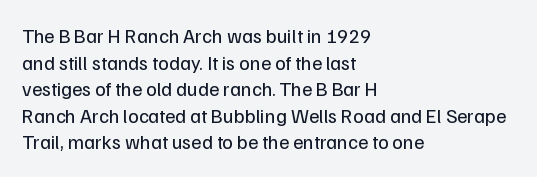
Q: Is the text bold? A: No.
Q: Is the text italic (slanted)? A: No, it is upright.
Q: Is the text underlined? A: No.
Q: How is the paragraph aligned? A: Left-aligned.
Q: Is the spacing between letters normal or unusually wide? A: Normal.
Q: Is the spacing between lines tight, normal or loose? A: Normal.
